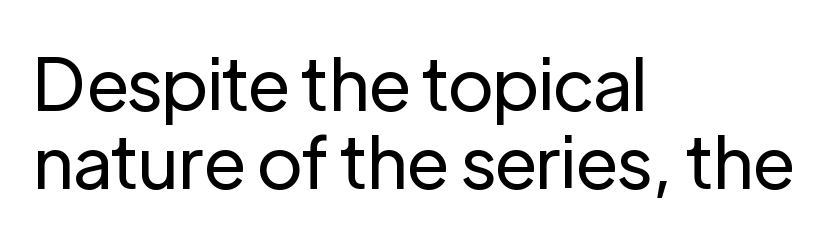
The image shows 72 px regular-weight sans-serif type, upright; set left-aligned, tight line spacing (1.09x), normal letter spacing, not underlined; low stroke contrast and a medium x-height.
